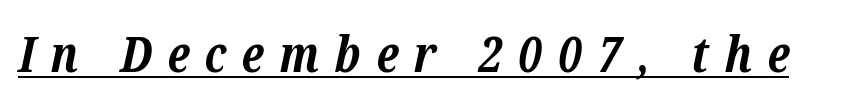
Q: Is the text bold? A: Yes.
Q: Is the text italic (slanted)? A: Yes, it leans right by about 12 degrees.
Q: Is the typeface a serif or a sans-serif typeface? A: Serif.
Q: Is the text underlined? A: Yes.
Q: Is the spacing between letters normal or unusually wide? A: Unusually wide.
Q: Width (condensed, normal, or wide)? A: Normal.
Q: Stroke contrast? A: Low.
Q: x-height? A: Medium.
Q: Monospaced? A: No.
